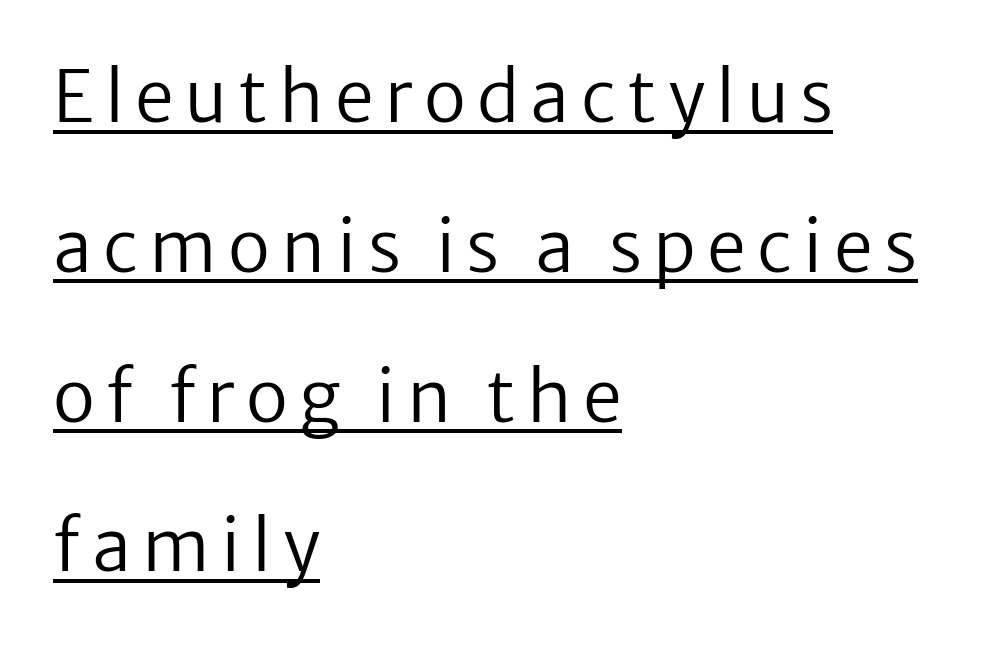
{"serif": "no", "italic": "no", "bold": "no", "weight": "regular", "width": "normal", "stroke_contrast": "low", "x_height": "medium", "monospaced": "no", "underline": "yes", "align": "left", "line_spacing": "loose", "line_spacing_ratio": 2.14, "glyph_px": 70}
